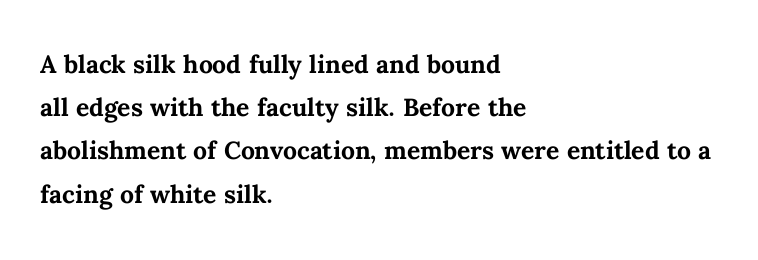
The passage shown is not underscored anywhere. Vertical strokes here are truly vertical. In CSS terms this would be text-align: left. In terms of letterspacing, this is plain default setting. The designer left line spacing at the default.
